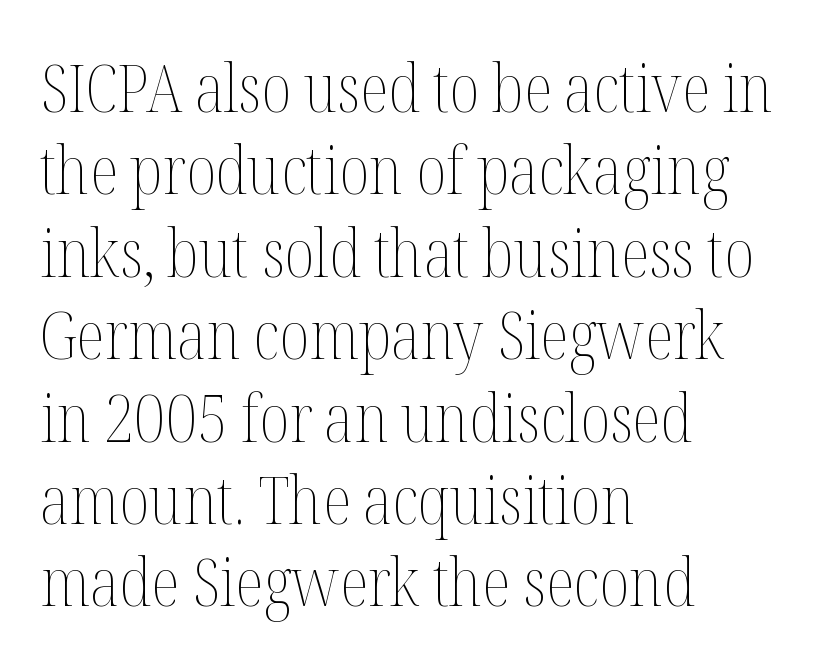
The image shows 67 px thin, condensed type, upright; set left-aligned, line spacing 1.23x, normal letter spacing, not underlined; medium stroke contrast and a medium x-height.
